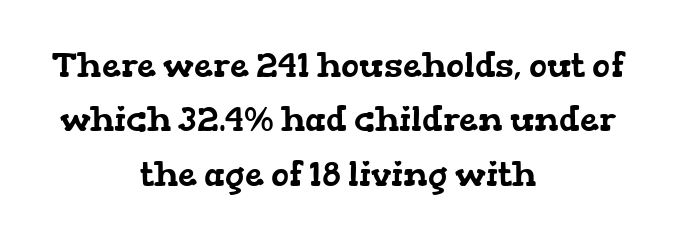
Typeset on center — no edge is straight. Horizontal bands of white between lines are of average thickness. Looks like regular typesetting: each glyph gets only the width it needs. Words appear dense and cohesive because spacing is normal. Serif or sans? Serif — the stroke terminals have little feet.
